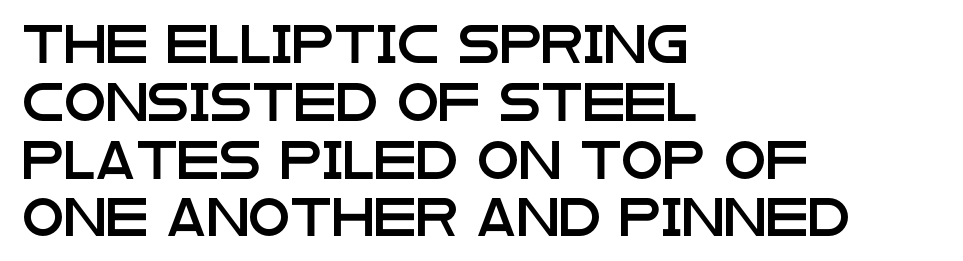
{"serif": "no", "italic": "no", "width": "wide", "stroke_contrast": "low", "x_height": "large", "monospaced": "no", "underline": "no", "align": "left", "line_spacing": "normal", "line_spacing_ratio": 1.52, "letter_spacing": "normal", "letter_spacing_em": 0.0, "glyph_px": 38}
